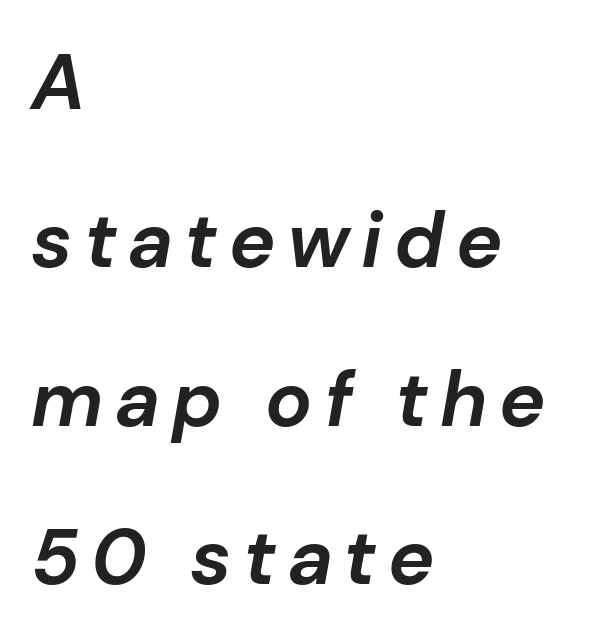
{"italic": "yes", "lean": "right", "slant_degrees": 10, "bold": "yes", "weight": "bold", "width": "normal", "stroke_contrast": "low", "x_height": "medium", "monospaced": "no", "underline": "no", "align": "left", "line_spacing": "loose", "line_spacing_ratio": 2.03, "glyph_px": 78}
